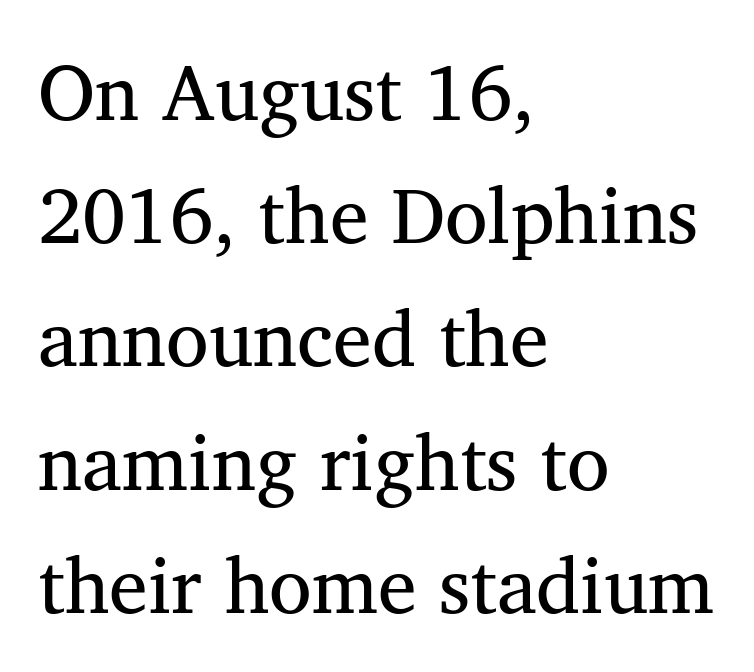
The image shows 78 px regular-weight serif type, upright; set left-aligned, normal line spacing (1.58x), normal letter spacing, not underlined; medium stroke contrast and a medium x-height.
